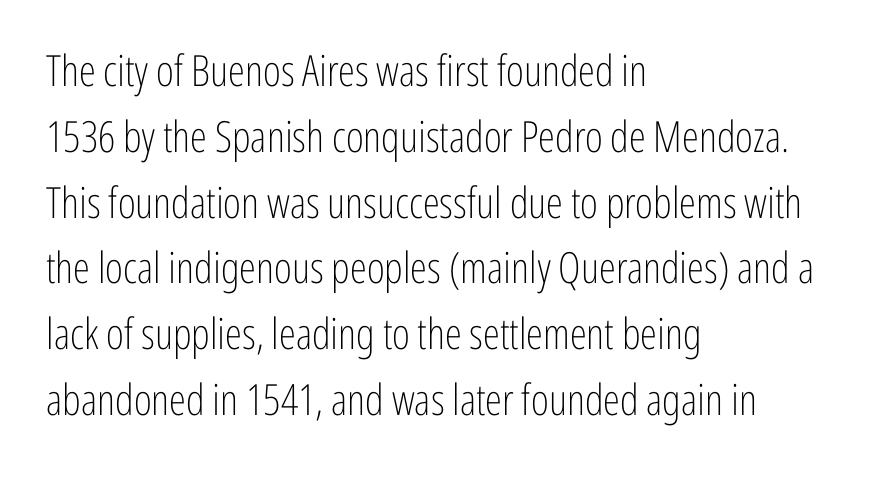
Q: Is the text bold? A: No.
Q: Is the text italic (slanted)? A: No, it is upright.
Q: Is the typeface a serif or a sans-serif typeface? A: Sans-serif.
Q: Is the text underlined? A: No.
Q: How is the paragraph aligned? A: Left-aligned.
Q: Is the spacing between letters normal or unusually wide? A: Normal.
Q: Is the spacing between lines tight, normal or loose? A: Normal.
Q: Width (condensed, normal, or wide)? A: Condensed.
Q: Stroke contrast? A: Low.
Q: x-height? A: Medium.
Q: Monospaced? A: No.
